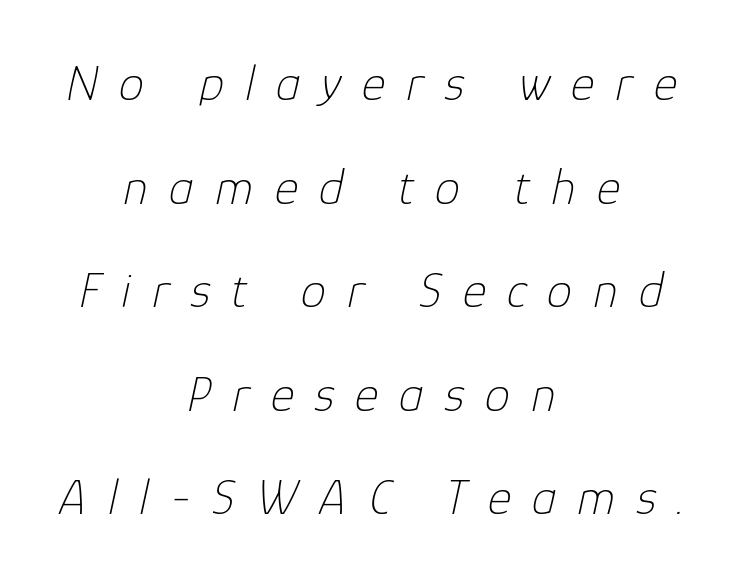
Q: Is the text bold? A: No.
Q: Is the text italic (slanted)? A: Yes, it leans right by about 12 degrees.
Q: Is the text underlined? A: No.
Q: How is the paragraph aligned? A: Centered.
Q: Is the spacing between letters normal or unusually wide? A: Unusually wide.
Q: Is the spacing between lines tight, normal or loose? A: Loose.
Q: Width (condensed, normal, or wide)? A: Normal.
Q: Stroke contrast? A: Low.
Q: x-height? A: Medium.
Q: Monospaced? A: No.
